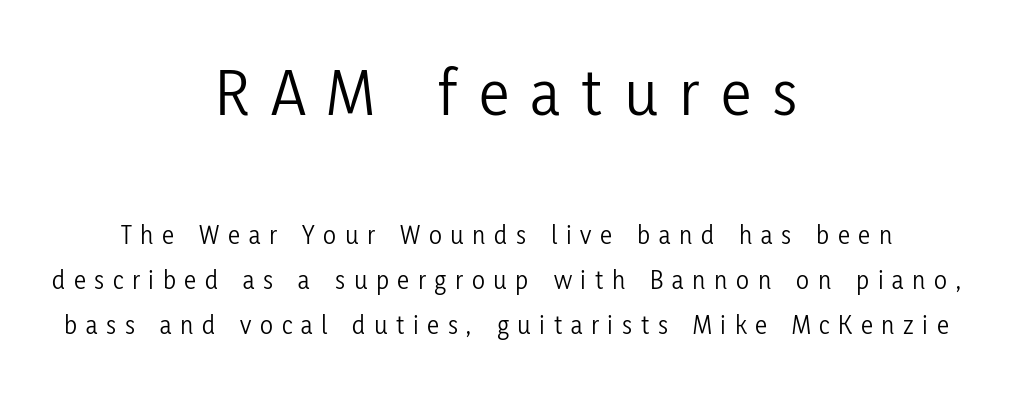
Q: Is the text bold? A: No.
Q: Is the text italic (slanted)? A: No, it is upright.
Q: Is the typeface a serif or a sans-serif typeface? A: Sans-serif.
Q: Is the text underlined? A: No.
Q: How is the paragraph aligned? A: Centered.
Q: Is the spacing between letters normal or unusually wide? A: Unusually wide.
Q: Is the spacing between lines tight, normal or loose? A: Normal.
Q: Which block of text is set in a larger size, the first (top) or the second (bottom)? A: The first (top) one.
Q: Width (condensed, normal, or wide)? A: Condensed.
Q: Stroke contrast? A: Low.
Q: x-height? A: Medium.
Q: Monospaced? A: No.
